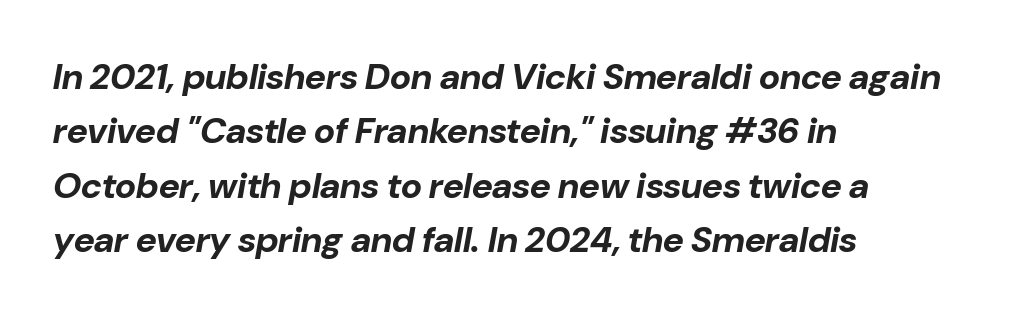
A bare baseline throughout the passage. Casual observation: everything's shoved over to the left. Regarding leading, the lines here are spaced in the standard way. You could not count columns in this text — the font is proportionally spaced. Standard letterfit; no display-style spreading of the glyphs. Weight check: bold — yes, fully.
